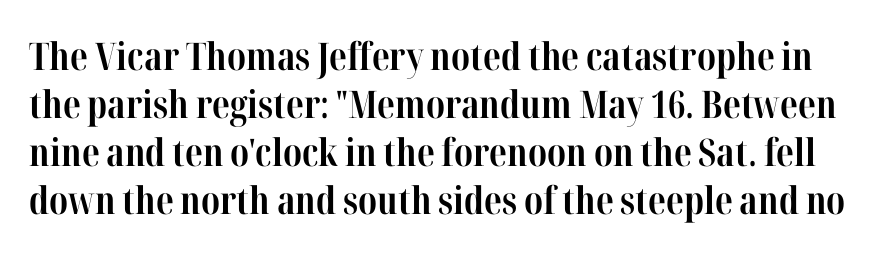
The image shows 38 px bold, condensed serif type, upright; set normal line spacing (1.26x), normal letter spacing, not underlined; high stroke contrast and a medium x-height.
